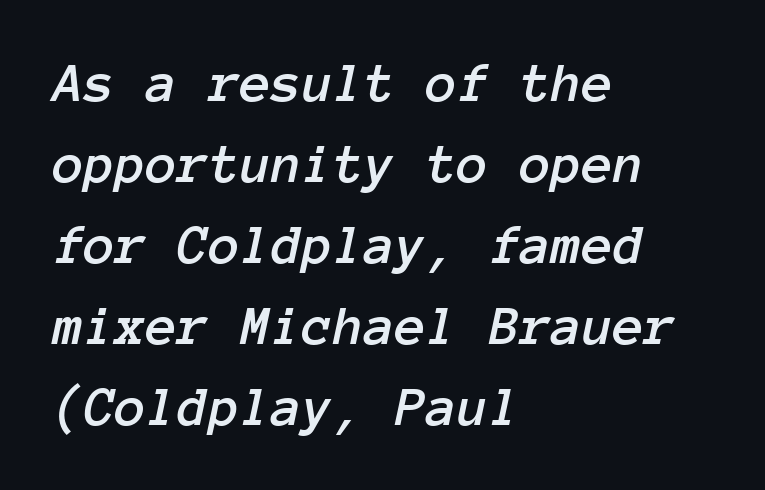
The image shows 57 px text type, italic (leaning right), monospaced; set left-aligned, normal line spacing (1.42x), normal letter spacing, not underlined; low stroke contrast and a medium x-height.
